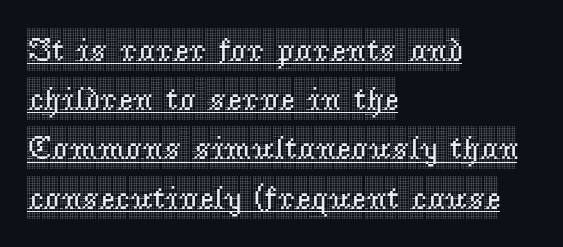
Horizontal alignment here is leftward, the default for most running prose. The lettering holds an erect, upright posture throughout. Quick note: underline on. The glyphs in this specimen are seriffed. Think of a printed novel: that variable character pitch is what you see here. Inter-character spacing is left at the font's built-in metrics.
